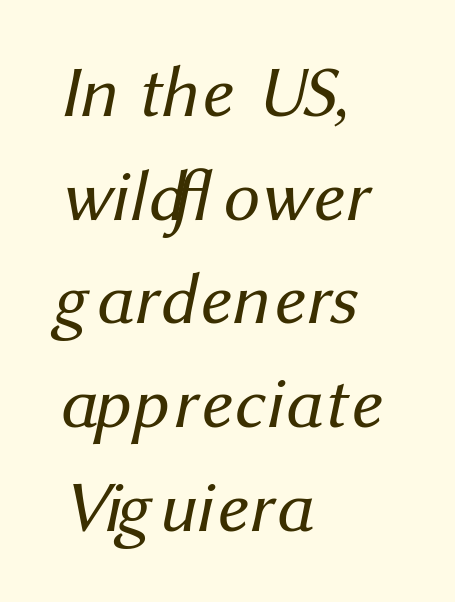
{"serif": "no", "bold": "no", "weight": "regular", "width": "normal", "stroke_contrast": "medium", "x_height": "medium", "monospaced": "no", "underline": "no", "align": "left", "line_spacing": "normal", "line_spacing_ratio": 1.44, "letter_spacing": "normal", "letter_spacing_em": 0.0, "glyph_px": 72}
